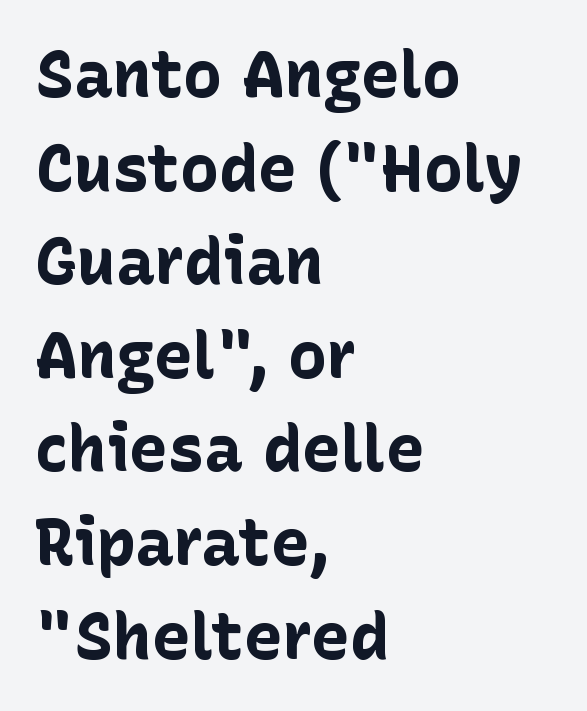
Q: Is the text bold? A: Yes.
Q: Is the text italic (slanted)? A: No, it is upright.
Q: Is the typeface a serif or a sans-serif typeface? A: Sans-serif.
Q: Is the text underlined? A: No.
Q: How is the paragraph aligned? A: Left-aligned.
Q: Is the spacing between letters normal or unusually wide? A: Normal.
Q: Is the spacing between lines tight, normal or loose? A: Normal.
Q: Width (condensed, normal, or wide)? A: Normal.
Q: Stroke contrast? A: Low.
Q: x-height? A: Medium.
Q: Monospaced? A: No.
